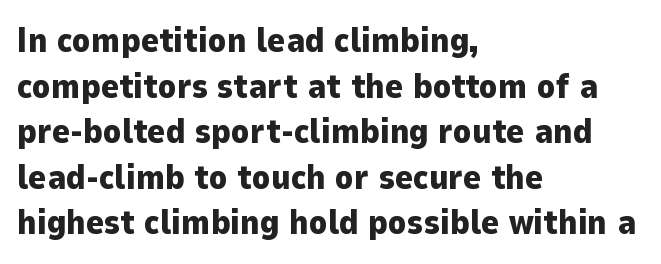
Beneath every word, the page is bare. Is the block centered? No — it sits flush against the left margin. Is the letter spacing exaggerated? No — it looks like the ordinary default. Is the type bold? Yes — the strokes are clearly thick and heavy. Spacing verdict: proportional, widths tailored to each character. Baseline-to-baseline distance is the conventional proportion of letter height.
